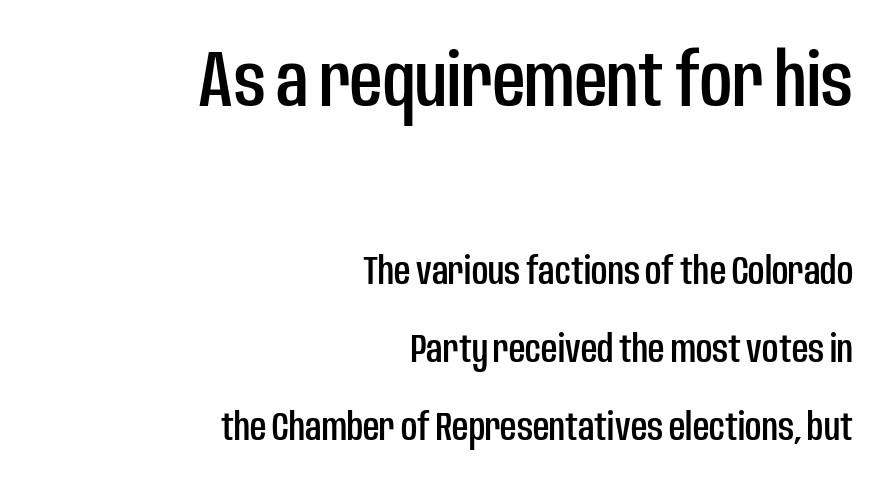
Q: Is the text italic (slanted)? A: No, it is upright.
Q: Is the typeface a serif or a sans-serif typeface? A: Sans-serif.
Q: Is the text underlined? A: No.
Q: How is the paragraph aligned? A: Right-aligned.
Q: Is the spacing between letters normal or unusually wide? A: Normal.
Q: Is the spacing between lines tight, normal or loose? A: Loose.
Q: Which block of text is set in a larger size, the first (top) or the second (bottom)? A: The first (top) one.
Q: Width (condensed, normal, or wide)? A: Condensed.
Q: Stroke contrast? A: Low.
Q: x-height? A: Large.
Q: Monospaced? A: No.
